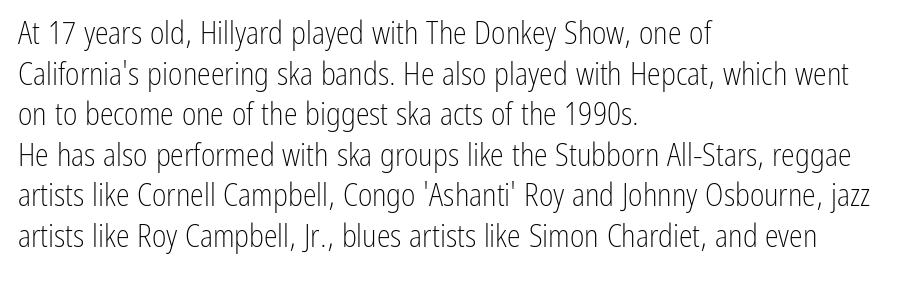
The image shows 31 px light, condensed sans-serif type, upright; set left-aligned, normal line spacing (1.31x), normal letter spacing, not underlined; low stroke contrast and a medium x-height.
